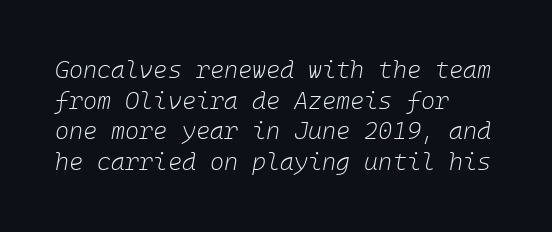
Q: Is the text bold? A: No.
Q: Is the text italic (slanted)? A: Yes, it leans right by about 10 degrees.
Q: Is the text underlined? A: No.
Q: How is the paragraph aligned? A: Left-aligned.
Q: Is the spacing between letters normal or unusually wide? A: Normal.
Q: Is the spacing between lines tight, normal or loose? A: Normal.
